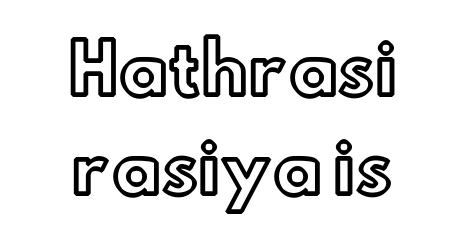
The image shows 68 px text type, upright; set normal line spacing (1.46x), normal letter spacing, not underlined; a small x-height.
